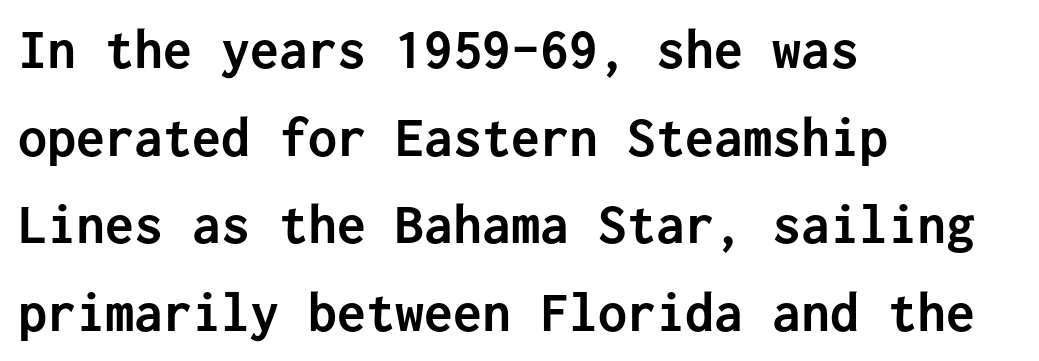
{"serif": "no", "italic": "no", "bold": "yes", "weight": "semibold", "width": "normal", "stroke_contrast": "low", "x_height": "medium", "monospaced": "yes", "underline": "no", "align": "left", "line_spacing": "normal", "line_spacing_ratio": 1.51, "letter_spacing": "normal", "letter_spacing_em": 0.0, "glyph_px": 58}
